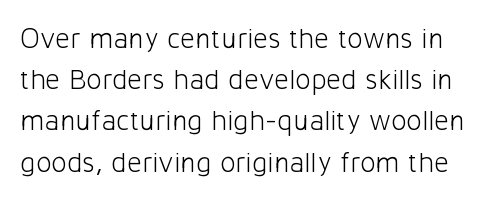
No italicization has been applied; the sample stays upright. Note: no serifs on the glyphs. Caption: standard tracking, unaltered. The block of text has a typical density, with ordinary space between rows. A light-to-regular cut is what we see here. The letters advance in unequal steps, a hallmark of proportional type.
